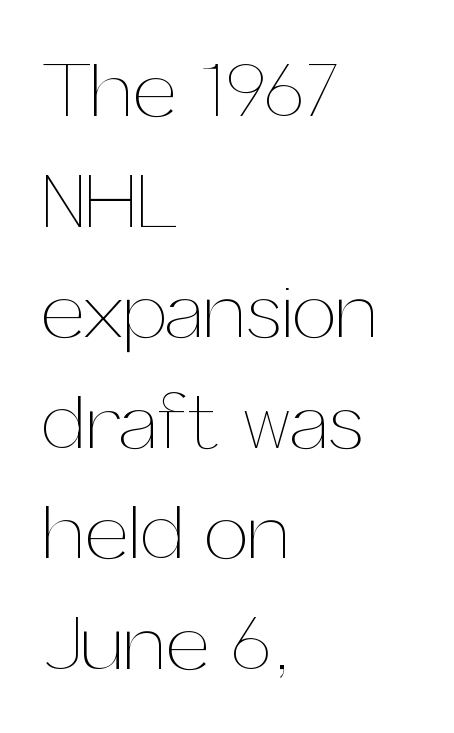
The image shows 79 px thin type, upright; set left-aligned, normal line spacing (1.4x), normal letter spacing, not underlined; medium stroke contrast and a medium x-height.
